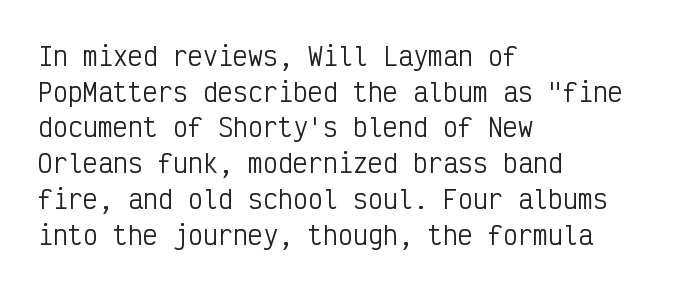
No word sits above an underline. These lines stack with their left ends in a neat column. The line-height multiplier appears to be the usual default. Ordinary non-slanted type is in use. Students, note that the glyphs here touch the page at normal intervals.
